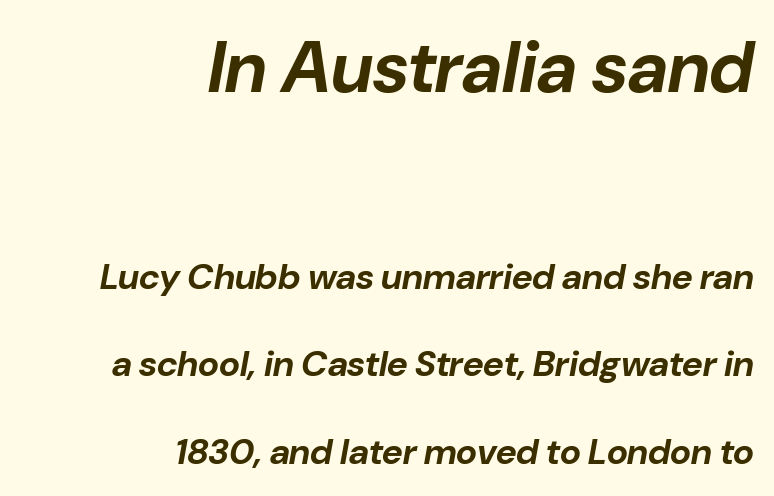
Q: Is the text bold? A: Yes.
Q: Is the text italic (slanted)? A: Yes, it leans right by about 10 degrees.
Q: Is the text underlined? A: No.
Q: How is the paragraph aligned? A: Right-aligned.
Q: Is the spacing between letters normal or unusually wide? A: Normal.
Q: Is the spacing between lines tight, normal or loose? A: Loose.
Q: Which block of text is set in a larger size, the first (top) or the second (bottom)? A: The first (top) one.
Q: Width (condensed, normal, or wide)? A: Normal.
Q: Stroke contrast? A: Low.
Q: x-height? A: Medium.
Q: Monospaced? A: No.
